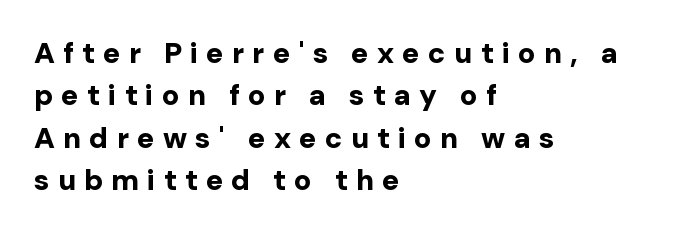
{"serif": "no", "italic": "no", "bold": "yes", "weight": "bold", "width": "normal", "stroke_contrast": "low", "x_height": "medium", "monospaced": "no", "underline": "no", "align": "left", "line_spacing": "normal", "line_spacing_ratio": 1.46, "letter_spacing": "wide", "letter_spacing_em": 0.28, "glyph_px": 29}
